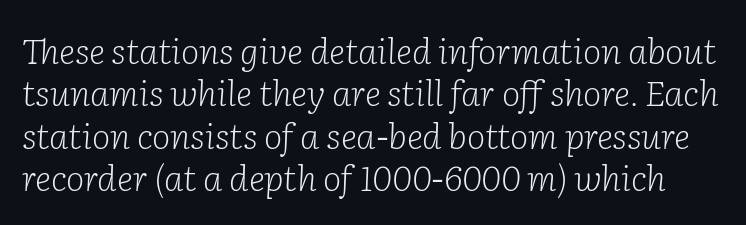
Small tapered or slab feet sit at the stroke ends, so this counts as serif. The passage shown has conventional tracking throughout. A typesetter would call this proportional, since set widths differ per character. Does the lettering tilt? It does — this is italic. No chunkiness to these letters — they're not bold.
